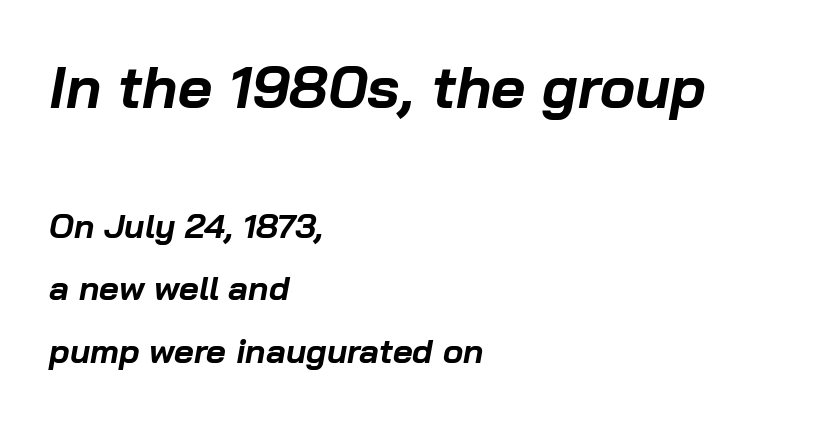
The image shows 59 px bold type, italic (leaning right); set left-aligned, line spacing 1.83x, normal letter spacing, not underlined; the first (top) block is 1.74x larger; low stroke contrast and a medium x-height.
